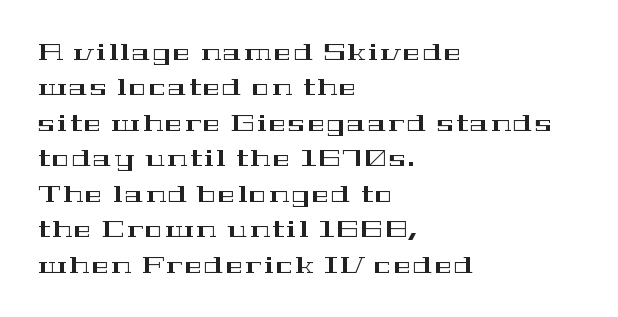
{"italic": "no", "underline": "no", "align": "left", "line_spacing": "normal", "line_spacing_ratio": 1.54, "glyph_px": 23}
